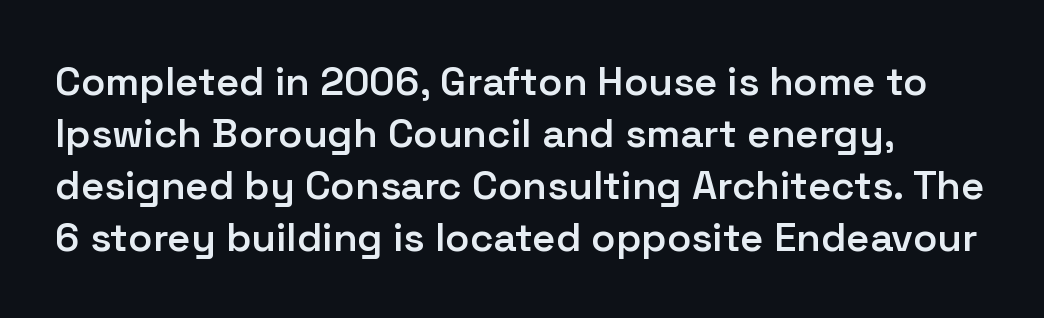
Q: Is the text bold? A: Semi-bold.
Q: Is the text italic (slanted)? A: No, it is upright.
Q: Is the typeface a serif or a sans-serif typeface? A: Sans-serif.
Q: Is the text underlined? A: No.
Q: How is the paragraph aligned? A: Left-aligned.
Q: Is the spacing between letters normal or unusually wide? A: Normal.
Q: Is the spacing between lines tight, normal or loose? A: Normal.
Q: Width (condensed, normal, or wide)? A: Normal.
Q: Stroke contrast? A: Low.
Q: x-height? A: Medium.
Q: Monospaced? A: No.
